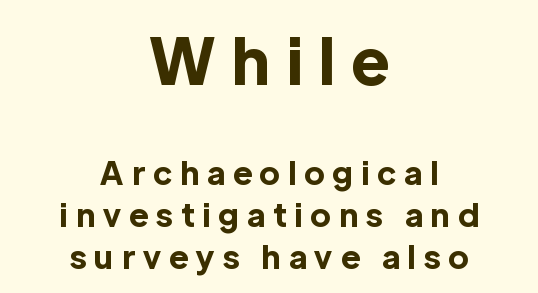
{"serif": "no", "italic": "no", "bold": "yes", "weight": "bold", "width": "normal", "x_height": "medium", "monospaced": "no", "underline": "no", "align": "center", "line_spacing": "normal", "line_spacing_ratio": 1.3, "letter_spacing": "wide", "letter_spacing_em": 0.26, "larger_block": "first", "size_ratio": 2.0, "glyph_px": 64}
